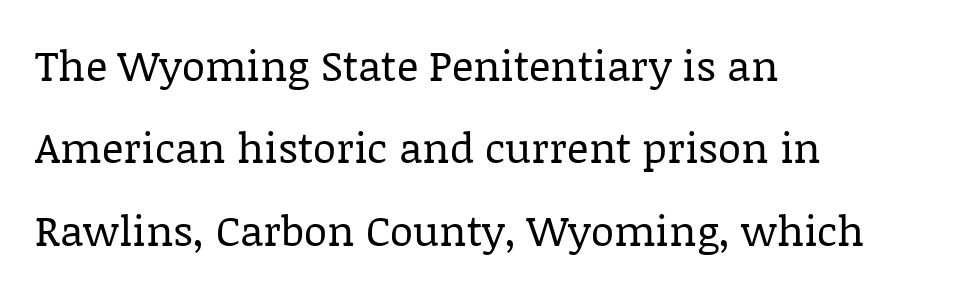
Nope, not italic — everything's standing straight. Decoration check: the copy has no underline. You could not count columns in this text — the font is proportionally spaced. The lines are quadded left. Stroke terminals: seriffed. Stem width sits at or under what a default text font uses.
